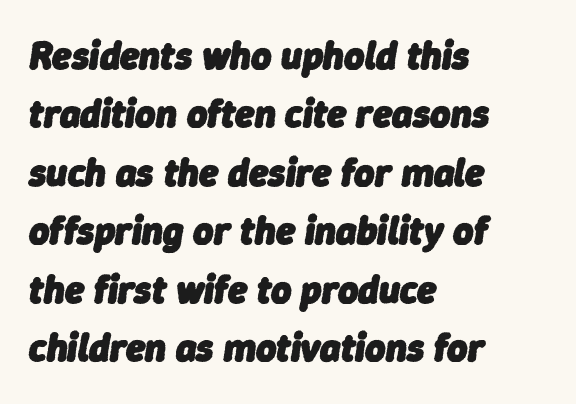
The image shows 39 px heavy type, italic (leaning right); set left-aligned, normal line spacing (1.5x), normal letter spacing, not underlined; low stroke contrast and a medium x-height.
